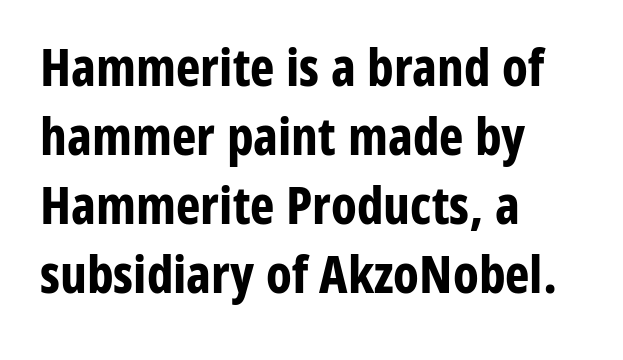
{"serif": "no", "italic": "no", "bold": "yes", "weight": "bold", "width": "condensed", "stroke_contrast": "low", "x_height": "medium", "monospaced": "no", "underline": "no", "align": "left", "line_spacing": "normal", "line_spacing_ratio": 1.33, "letter_spacing": "normal", "letter_spacing_em": 0.0, "glyph_px": 52}
